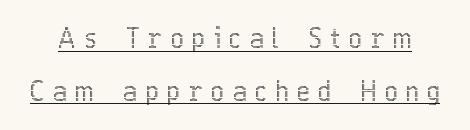
{"italic": "no", "underline": "yes", "line_spacing": "loose", "line_spacing_ratio": 1.95, "letter_spacing": "wide", "letter_spacing_em": 0.33, "glyph_px": 27}
